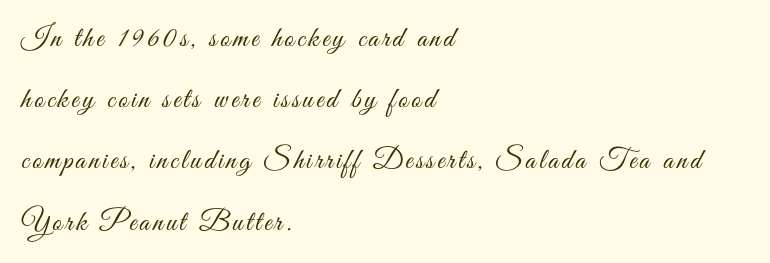
{"serif": "no", "bold": "no", "weight": "light", "width": "condensed", "stroke_contrast": "medium", "x_height": "small", "monospaced": "no", "underline": "no", "align": "left", "line_spacing": "loose", "line_spacing_ratio": 2.11, "glyph_px": 29}
